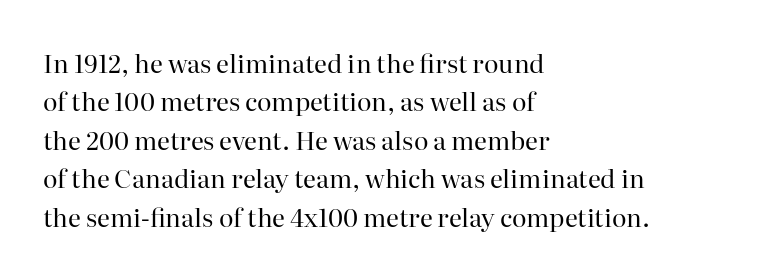
The image shows 25 px text type, upright; set left-aligned, normal line spacing (1.54x), normal letter spacing, not underlined.
